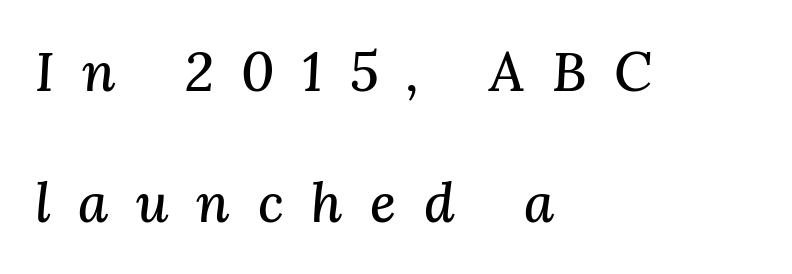
{"serif": "yes", "italic": "yes", "lean": "right", "slant_degrees": 3, "width": "normal", "stroke_contrast": "medium", "x_height": "medium", "monospaced": "no", "underline": "no", "align": "left", "line_spacing": "loose", "line_spacing_ratio": 2.39, "letter_spacing": "wide", "letter_spacing_em": 0.5, "glyph_px": 55}
